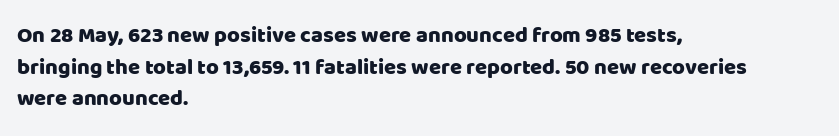
Q: Is the text italic (slanted)? A: No, it is upright.
Q: Is the text underlined? A: No.
Q: How is the paragraph aligned? A: Left-aligned.
Q: Is the spacing between letters normal or unusually wide? A: Normal.
Q: Is the spacing between lines tight, normal or loose? A: Normal.
